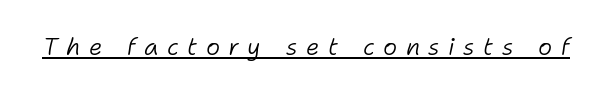
The image shows 24 px text type, italic (leaning right); set unusually wide letter spacing (+0.35 em), underlined.
